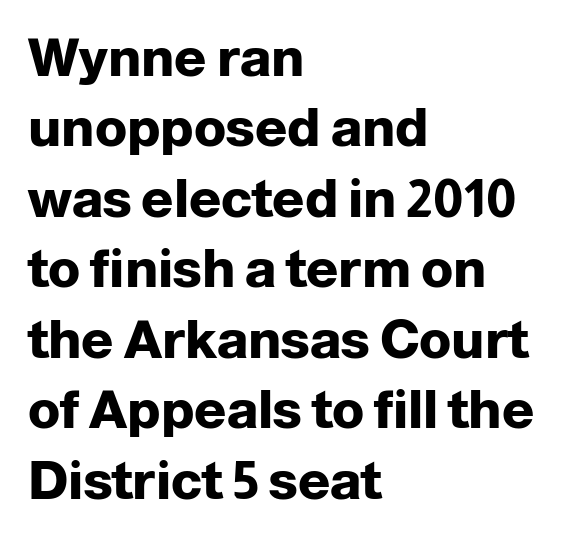
Q: Is the text bold? A: Yes.
Q: Is the text italic (slanted)? A: No, it is upright.
Q: Is the typeface a serif or a sans-serif typeface? A: Sans-serif.
Q: Is the text underlined? A: No.
Q: How is the paragraph aligned? A: Left-aligned.
Q: Is the spacing between letters normal or unusually wide? A: Normal.
Q: Is the spacing between lines tight, normal or loose? A: Normal.
Q: Width (condensed, normal, or wide)? A: Normal.
Q: Stroke contrast? A: Low.
Q: x-height? A: Medium.
Q: Monospaced? A: No.
